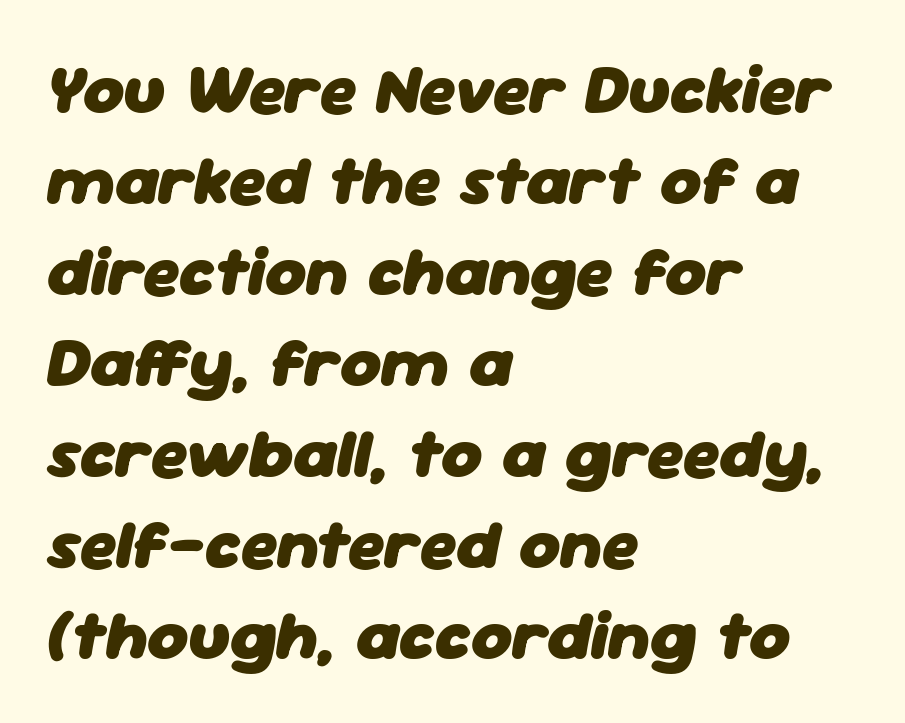
The image shows 70 px heavy type, italic (leaning right); set left-aligned, normal line spacing (1.3x), normal letter spacing, not underlined; low stroke contrast and a medium x-height.
